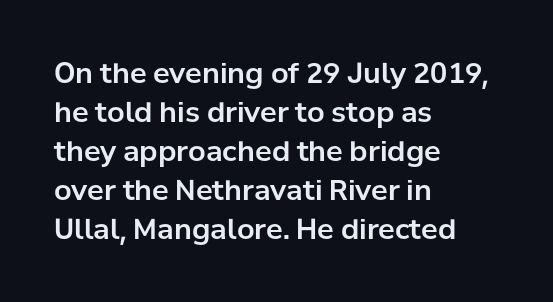
Q: Is the text italic (slanted)? A: No, it is upright.
Q: Is the typeface a serif or a sans-serif typeface? A: Sans-serif.
Q: Is the text underlined? A: No.
Q: How is the paragraph aligned? A: Left-aligned.
Q: Is the spacing between letters normal or unusually wide? A: Normal.
Q: Is the spacing between lines tight, normal or loose? A: Normal.
Q: Width (condensed, normal, or wide)? A: Normal.
Q: Stroke contrast? A: Low.
Q: x-height? A: Medium.
Q: Monospaced? A: No.
